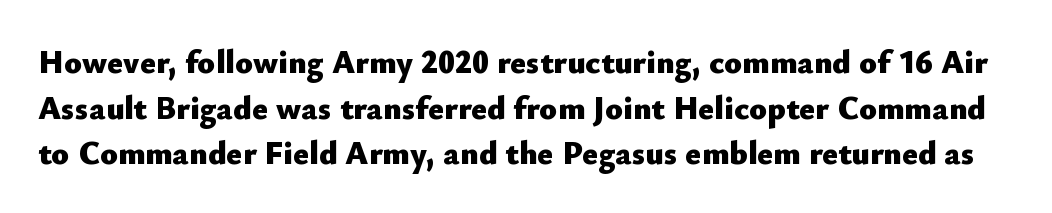
The passage shown is emphatically bold. Beneath every word, the page is bare. The letters advance in unequal steps, a hallmark of proportional type. Posture: upright roman. Serifs: no, the terminals of the letterforms are clean. Observe the ordinary spacing: letters are neighbours, not strangers.
